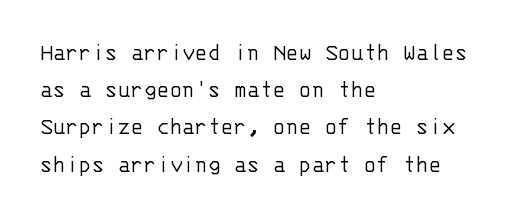
The image shows 24 px text type, upright; set left-aligned, normal line spacing (1.55x), normal letter spacing, not underlined.
